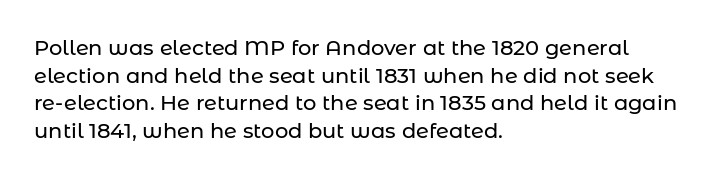
Q: Is the text italic (slanted)? A: No, it is upright.
Q: Is the text underlined? A: No.
Q: How is the paragraph aligned? A: Left-aligned.
Q: Is the spacing between letters normal or unusually wide? A: Normal.
Q: Is the spacing between lines tight, normal or loose? A: Normal.
